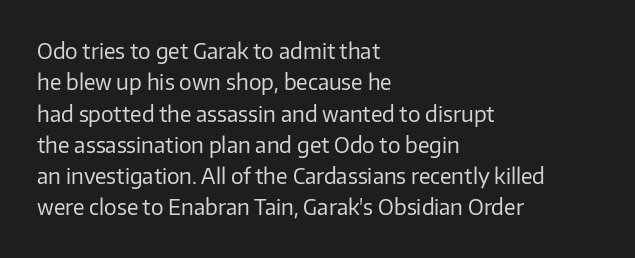
Ordinary non-slanted type is in use. Honestly, the row spacing looks completely unremarkable. These lines keep a tight, regular rhythm from letter to letter. These lines stack with their left ends in a neat column.
